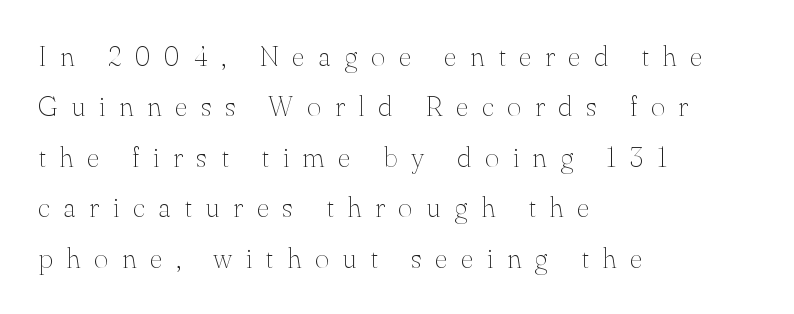
Q: Is the text bold? A: No.
Q: Is the text italic (slanted)? A: No, it is upright.
Q: Is the typeface a serif or a sans-serif typeface? A: Serif.
Q: Is the text underlined? A: No.
Q: How is the paragraph aligned? A: Left-aligned.
Q: Is the spacing between letters normal or unusually wide? A: Unusually wide.
Q: Width (condensed, normal, or wide)? A: Normal.
Q: Stroke contrast? A: Medium.
Q: x-height? A: Small.
Q: Monospaced? A: No.
